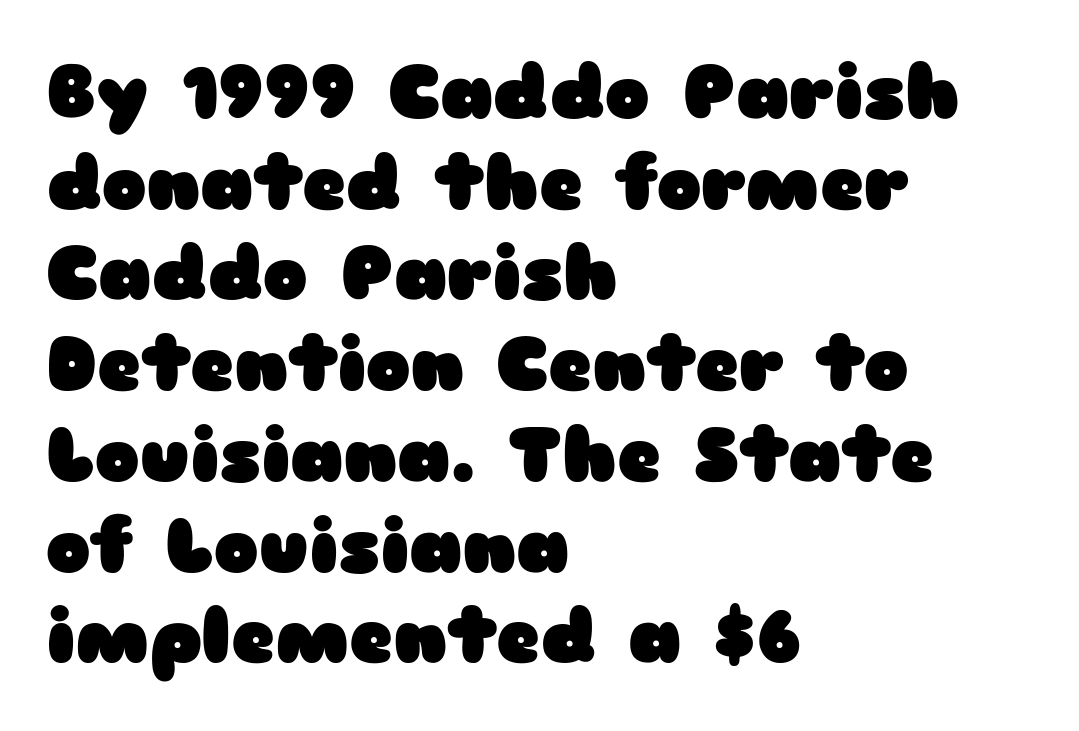
Q: Is the text bold? A: Yes.
Q: Is the text italic (slanted)? A: No, it is upright.
Q: Is the typeface a serif or a sans-serif typeface? A: Sans-serif.
Q: Is the text underlined? A: No.
Q: How is the paragraph aligned? A: Left-aligned.
Q: Is the spacing between letters normal or unusually wide? A: Normal.
Q: Width (condensed, normal, or wide)? A: Wide.
Q: Stroke contrast? A: Low.
Q: x-height? A: Medium.
Q: Monospaced? A: No.
